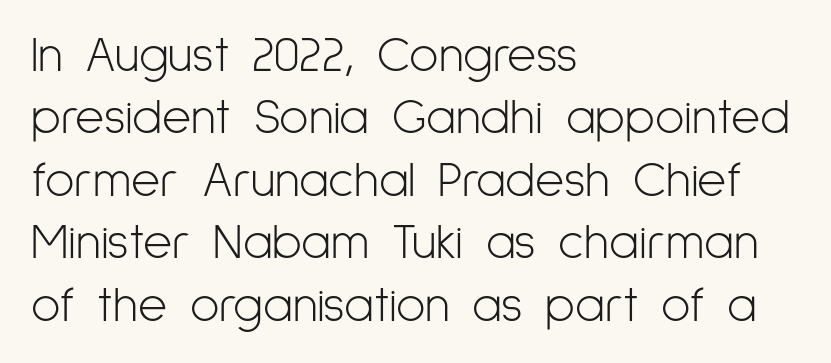
The image shows 50 px light, condensed sans-serif type, upright; set left-aligned, normal line spacing (1.25x), normal letter spacing, not underlined; low stroke contrast and a medium x-height.
